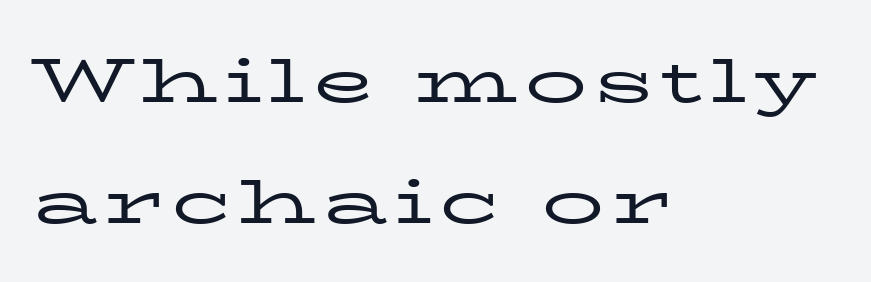
Q: Is the text bold? A: No.
Q: Is the text italic (slanted)? A: No, it is upright.
Q: Is the typeface a serif or a sans-serif typeface? A: Serif.
Q: Is the text underlined? A: No.
Q: How is the paragraph aligned? A: Left-aligned.
Q: Is the spacing between lines tight, normal or loose? A: Loose.
Q: Width (condensed, normal, or wide)? A: Wide.
Q: Stroke contrast? A: Low.
Q: x-height? A: Medium.
Q: Monospaced? A: No.
